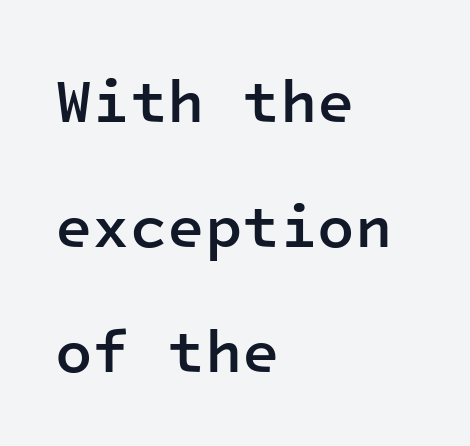
Q: Is the text bold? A: Semi-bold.
Q: Is the text italic (slanted)? A: No, it is upright.
Q: Is the typeface a serif or a sans-serif typeface? A: Sans-serif.
Q: Is the text underlined? A: No.
Q: How is the paragraph aligned? A: Left-aligned.
Q: Is the spacing between letters normal or unusually wide? A: Normal.
Q: Is the spacing between lines tight, normal or loose? A: Loose.
Q: Width (condensed, normal, or wide)? A: Normal.
Q: Stroke contrast? A: Low.
Q: x-height? A: Medium.
Q: Monospaced? A: Yes.
